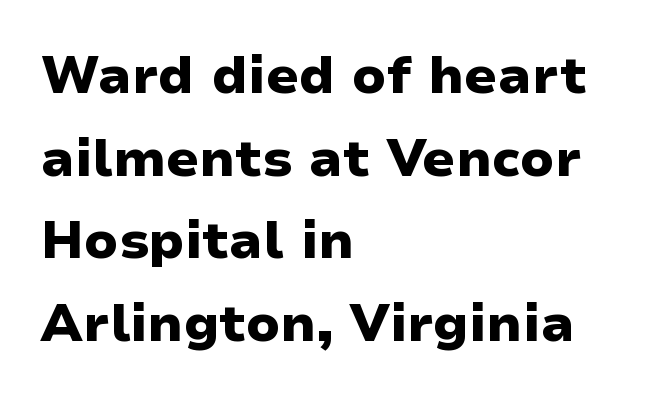
Q: Is the text bold? A: Yes.
Q: Is the text italic (slanted)? A: No, it is upright.
Q: Is the typeface a serif or a sans-serif typeface? A: Sans-serif.
Q: Is the text underlined? A: No.
Q: How is the paragraph aligned? A: Left-aligned.
Q: Is the spacing between letters normal or unusually wide? A: Normal.
Q: Is the spacing between lines tight, normal or loose? A: Normal.
Q: Width (condensed, normal, or wide)? A: Wide.
Q: Stroke contrast? A: Low.
Q: x-height? A: Medium.
Q: Monospaced? A: No.
